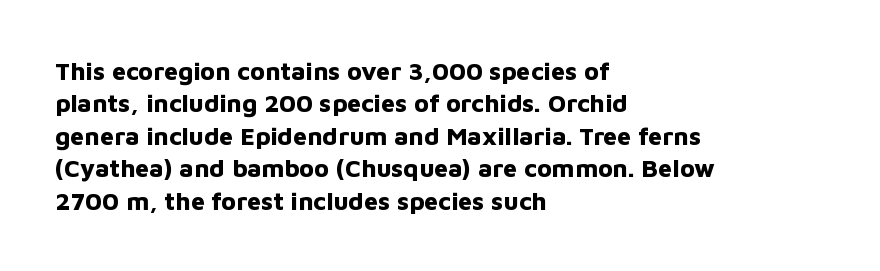
A typesetter would mark this as roman, not italic. The strokes are fattened all the way to bold. Beneath every word, the page is bare. The letters sit at their default tracking, neither squeezed nor spread. Notice how the passage keeps a crisp vertical edge on the left only. The lines sit at an ordinary, default distance from one another.
